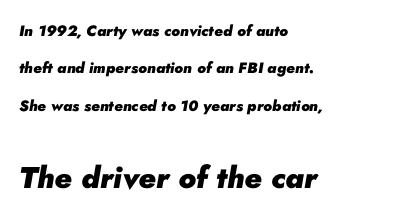
{"italic": "yes", "lean": "right", "slant_degrees": 10, "bold": "yes", "weight": "heavy", "width": "normal", "stroke_contrast": "low", "x_height": "small", "monospaced": "no", "underline": "no", "align": "left", "line_spacing": "loose", "line_spacing_ratio": 2.5, "letter_spacing": "normal", "letter_spacing_em": 0.0, "larger_block": "second", "size_ratio": 2.0, "glyph_px": 30}
